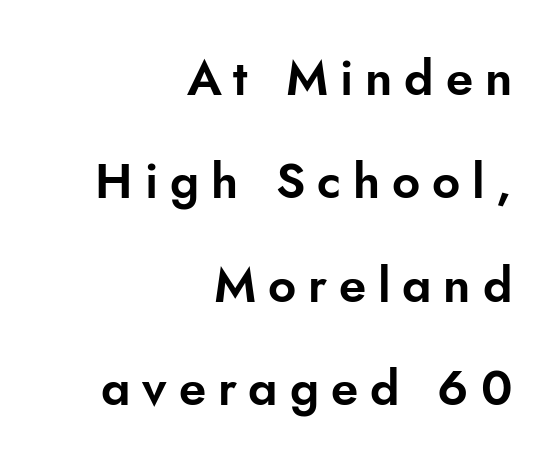
Character widths vary here, with narrow letters taking less room than wide ones. Teacher's note: observe the even right margin — that is flush-right alignment. The face used here is a sans, in the tradition of grotesques and geometrics. A typesetter would mark this as roman, not italic.
